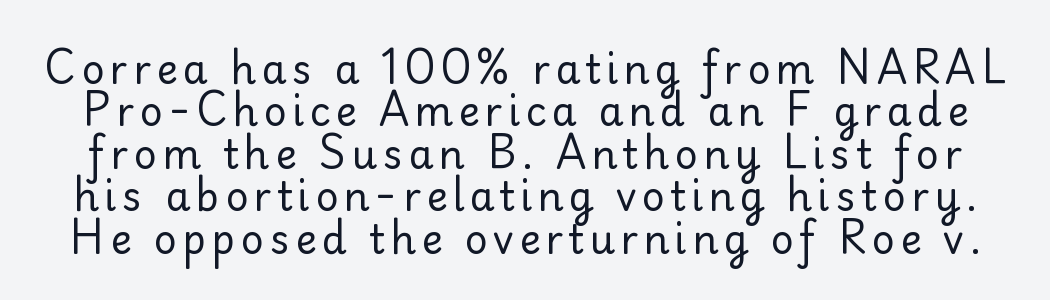
{"serif": "yes", "italic": "no", "bold": "no", "weight": "regular", "width": "normal", "stroke_contrast": "low", "x_height": "small", "monospaced": "no", "underline": "no", "line_spacing": "tight", "line_spacing_ratio": 1.06, "glyph_px": 40}
